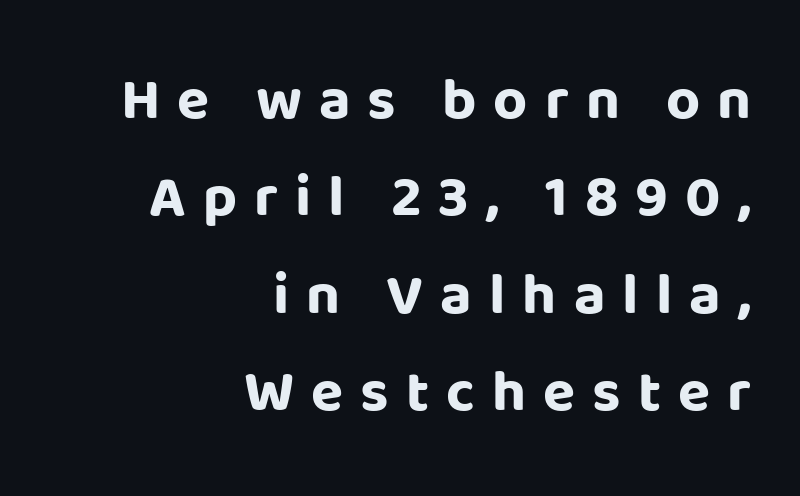
Observe the absence of serifs on each vertical stroke in this sample. Unmarked baselines from the first word to the last. Compared with an ordinary text face, these strokes are far heavier — a full bold. The rows are spaced the way most documents space them. Every row of glyphs terminates at an identical x-position on the right.
